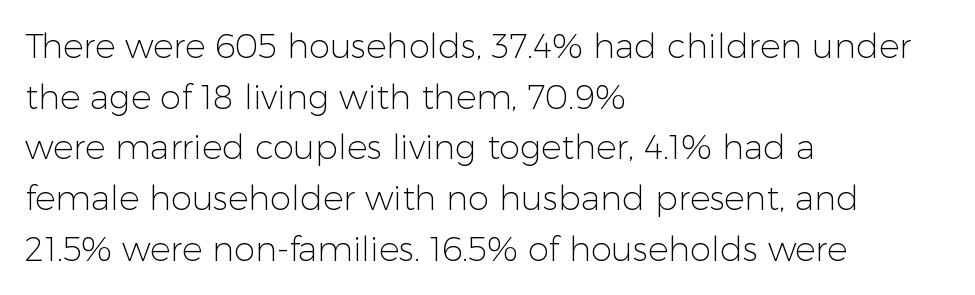
{"serif": "no", "italic": "no", "bold": "no", "weight": "light", "width": "normal", "stroke_contrast": "low", "x_height": "medium", "monospaced": "no", "underline": "no", "align": "left", "line_spacing": "normal", "line_spacing_ratio": 1.49, "letter_spacing": "normal", "letter_spacing_em": 0.0, "glyph_px": 34}
